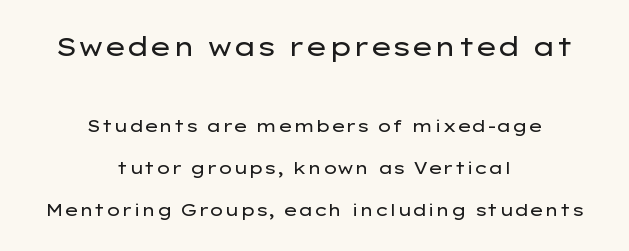
Q: Is the text bold? A: No.
Q: Is the text italic (slanted)? A: No, it is upright.
Q: Is the text underlined? A: No.
Q: How is the paragraph aligned? A: Centered.
Q: Is the spacing between letters normal or unusually wide? A: Normal.
Q: Is the spacing between lines tight, normal or loose? A: Loose.
Q: Which block of text is set in a larger size, the first (top) or the second (bottom)? A: The first (top) one.
